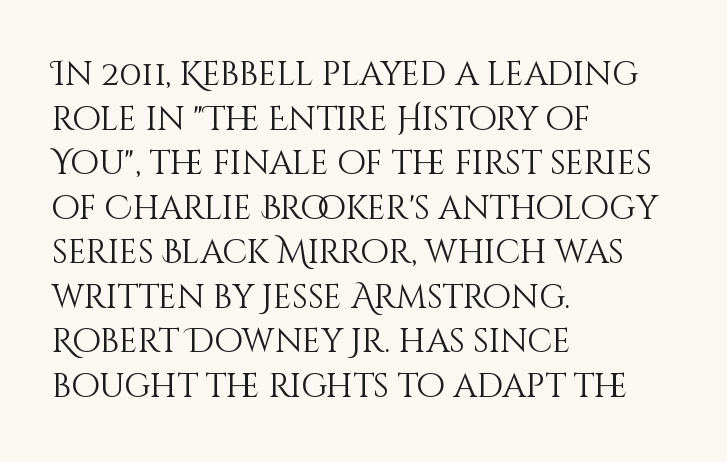
Q: Is the text bold? A: No.
Q: Is the text italic (slanted)? A: No, it is upright.
Q: Is the text underlined? A: No.
Q: How is the paragraph aligned? A: Left-aligned.
Q: Is the spacing between letters normal or unusually wide? A: Normal.
Q: Is the spacing between lines tight, normal or loose? A: Normal.
Q: Width (condensed, normal, or wide)? A: Normal.
Q: Stroke contrast? A: Medium.
Q: x-height? A: Large.
Q: Monospaced? A: No.
